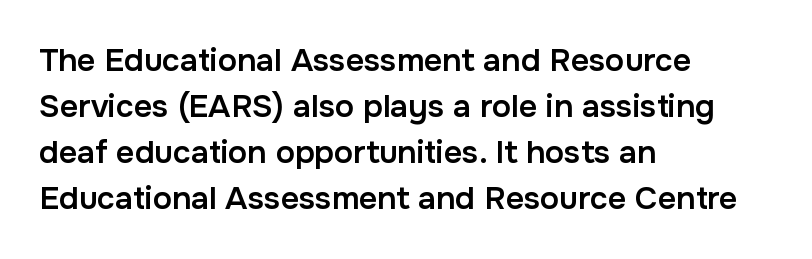
Q: Is the text bold? A: Semi-bold.
Q: Is the text italic (slanted)? A: No, it is upright.
Q: Is the typeface a serif or a sans-serif typeface? A: Sans-serif.
Q: Is the text underlined? A: No.
Q: How is the paragraph aligned? A: Left-aligned.
Q: Is the spacing between letters normal or unusually wide? A: Normal.
Q: Is the spacing between lines tight, normal or loose? A: Normal.
Q: Width (condensed, normal, or wide)? A: Normal.
Q: Stroke contrast? A: Low.
Q: x-height? A: Medium.
Q: Monospaced? A: No.
